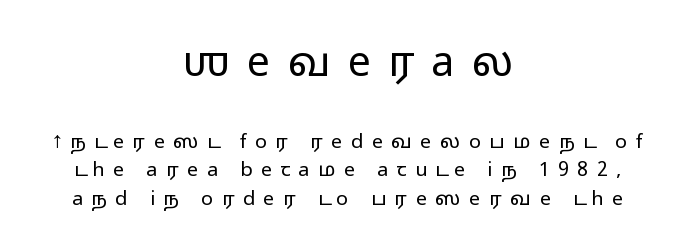
{"serif": "no", "italic": "no", "bold": "no", "weight": "light", "width": "wide", "stroke_contrast": "low", "x_height": "medium", "monospaced": "no", "underline": "no", "align": "center", "line_spacing": "normal", "line_spacing_ratio": 1.42, "letter_spacing": "wide", "letter_spacing_em": 0.42, "larger_block": "first", "size_ratio": 2.05, "glyph_px": 41}
